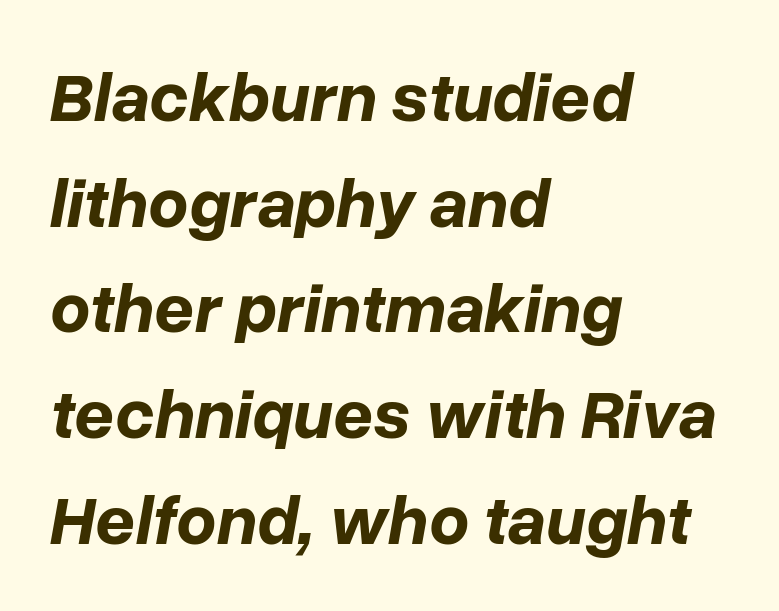
Spacing verdict: proportional, widths tailored to each character. The typesetting leans heavy: a genuine bold. Vertical spacing — default. Does extra space separate the letters? No, they use regular spacing.
